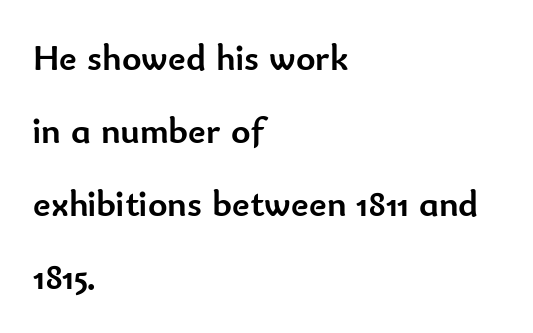
Character widths vary here, with narrow letters taking less room than wide ones. The area under the type is left untouched. Characters follow at the spacing the type designer built in. Does the weight exceed regular? Yes, all the way to bold.
